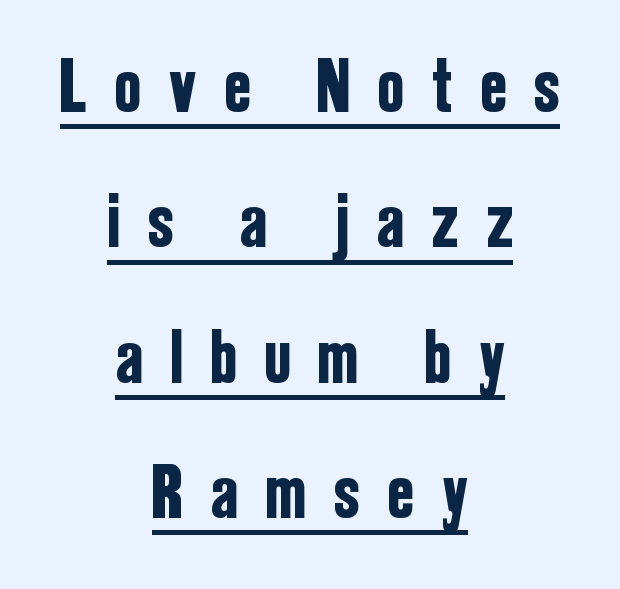
No feet cap the strokes, marking this as sans-serif type. Here the designer chose a conventional face with non-uniform glyph widths. Typeset on center — no edge is straight. Characters follow at a spacing far wider than the type designer built in. Looks like someone drew a line under every word here.
